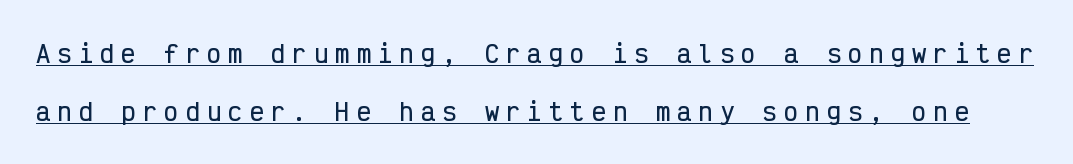
Q: Is the text italic (slanted)? A: No, it is upright.
Q: Is the text underlined? A: Yes.
Q: Is the spacing between letters normal or unusually wide? A: Unusually wide.
Q: Is the spacing between lines tight, normal or loose? A: Loose.
